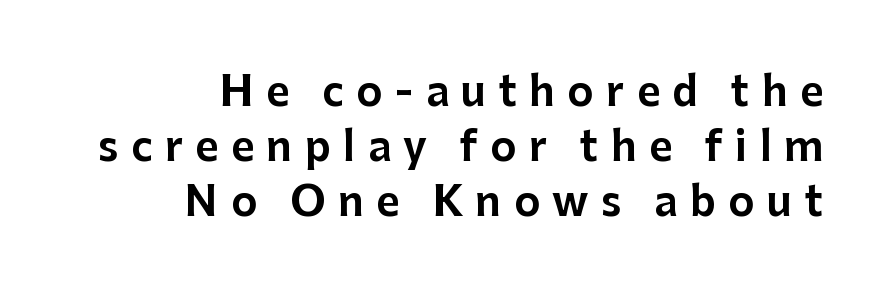
These lines are rendered in a variable-pitch font. In terms of letterspacing, this is a distinctly airy, spread setting. Serif or sans? Sans — the stroke terminals are bare. No italicization has been applied; the sample stays upright.
